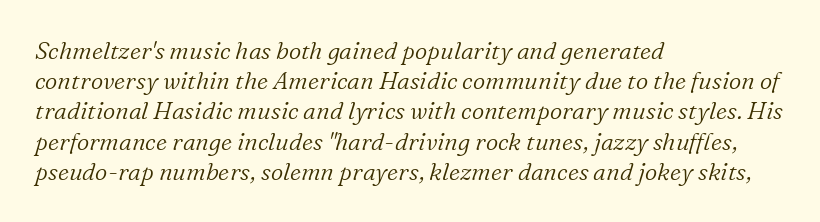
The image shows 24 px text type, italic (leaning right); set left-aligned, normal line spacing (1.26x), normal letter spacing, not underlined.
